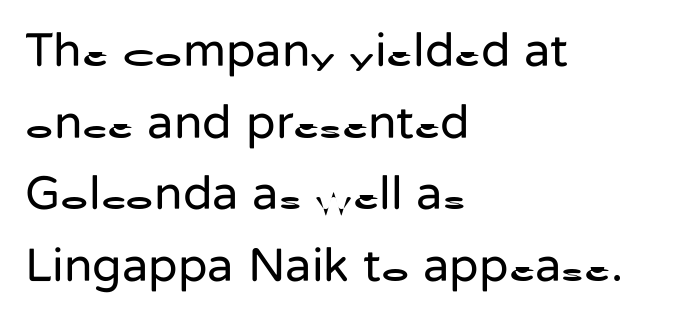
The image shows 48 px regular-weight sans-serif type, upright; set left-aligned, normal line spacing (1.49x), normal letter spacing, not underlined; low stroke contrast and a medium x-height.
